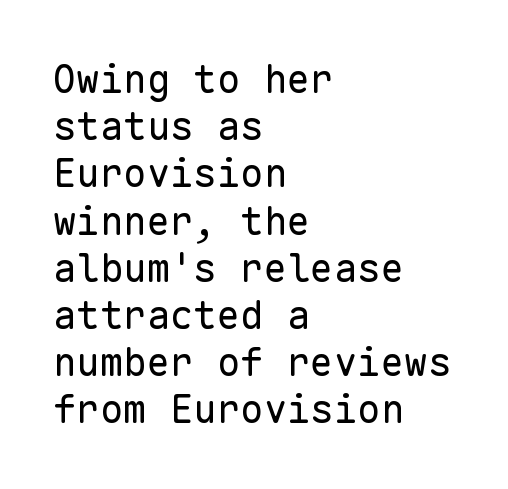
The image shows 39 px regular-weight sans-serif type, upright, monospaced; set left-aligned, line spacing 1.21x, normal letter spacing, not underlined; low stroke contrast and a medium x-height.
